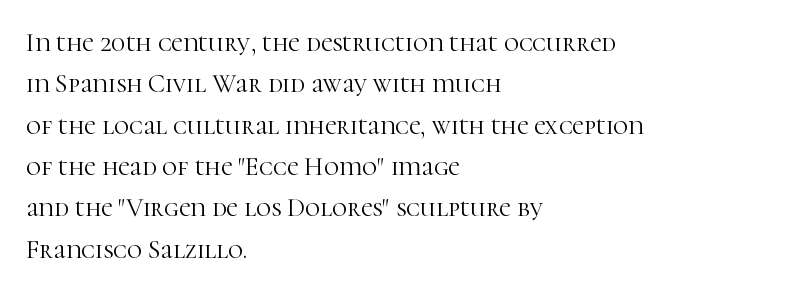
{"italic": "no", "bold": "no", "underline": "no", "align": "left", "line_spacing": "normal", "line_spacing_ratio": 1.59, "letter_spacing": "normal", "letter_spacing_em": 0.0, "glyph_px": 26}
